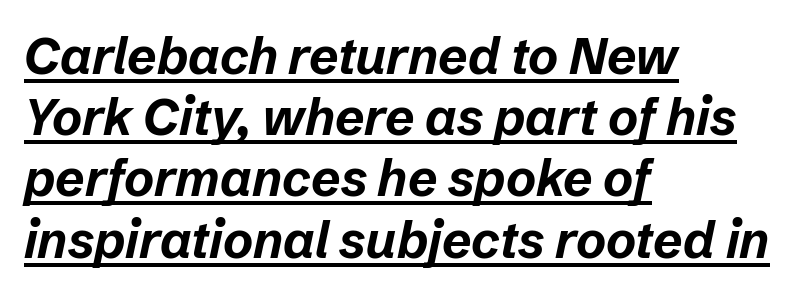
Q: Is the text bold? A: Yes.
Q: Is the text italic (slanted)? A: Yes, it leans right by about 12 degrees.
Q: Is the text underlined? A: Yes.
Q: How is the paragraph aligned? A: Left-aligned.
Q: Is the spacing between letters normal or unusually wide? A: Normal.
Q: Width (condensed, normal, or wide)? A: Normal.
Q: Stroke contrast? A: Low.
Q: x-height? A: Medium.
Q: Monospaced? A: No.
